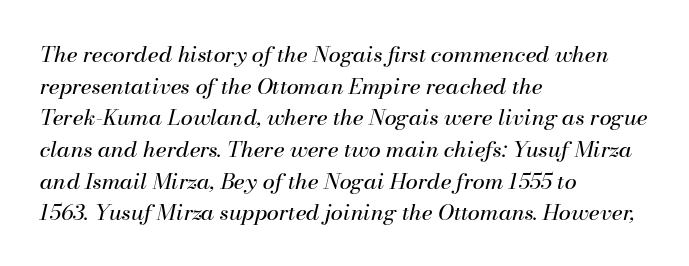
{"italic": "yes", "lean": "right", "slant_degrees": 13, "bold": "no", "underline": "no", "align": "left", "line_spacing": "normal", "line_spacing_ratio": 1.44, "letter_spacing": "normal", "letter_spacing_em": 0.0, "glyph_px": 22}
